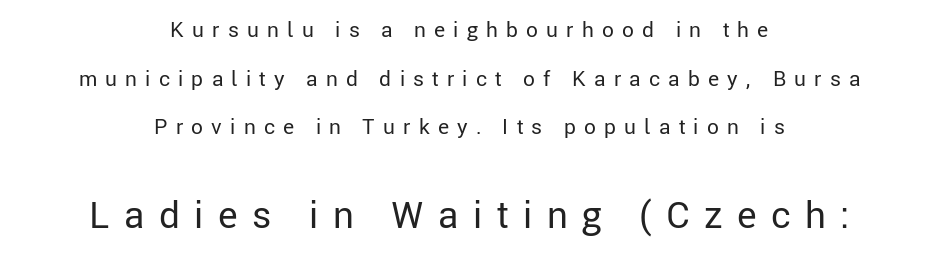
The image shows 37 px regular-weight sans-serif type, upright; set centered, loose line spacing (2.31x), unusually wide letter spacing (+0.39 em), not underlined; the second (bottom) block is 1.76x larger; low stroke contrast and a medium x-height.
